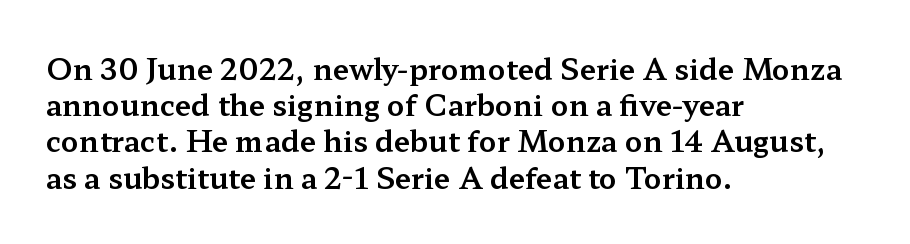
{"serif": "yes", "italic": "no", "width": "wide", "stroke_contrast": "medium", "x_height": "medium", "monospaced": "no", "underline": "no", "align": "left", "line_spacing": "normal", "line_spacing_ratio": 1.25, "letter_spacing": "normal", "letter_spacing_em": 0.0, "glyph_px": 29}
